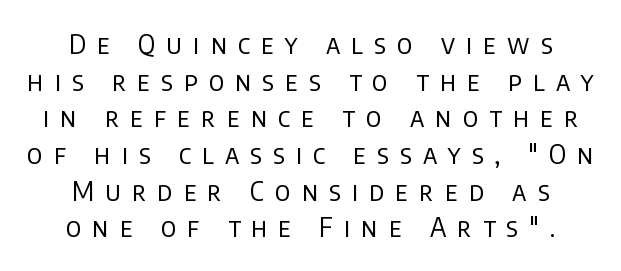
The image shows 26 px text type, upright; set normal line spacing (1.41x), unusually wide letter spacing (+0.43 em), not underlined.
